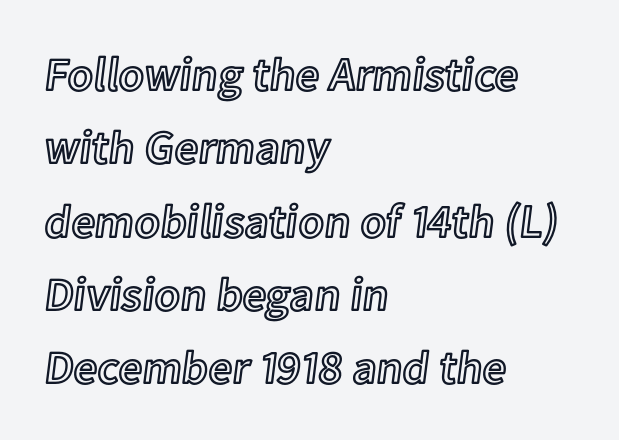
The image shows 47 px text type; set left-aligned, normal line spacing (1.56x), normal letter spacing, not underlined; a medium x-height.
